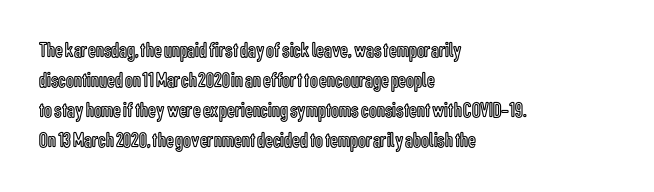
The image shows 22 px text type, upright; set left-aligned, normal line spacing (1.37x), normal letter spacing, not underlined.
